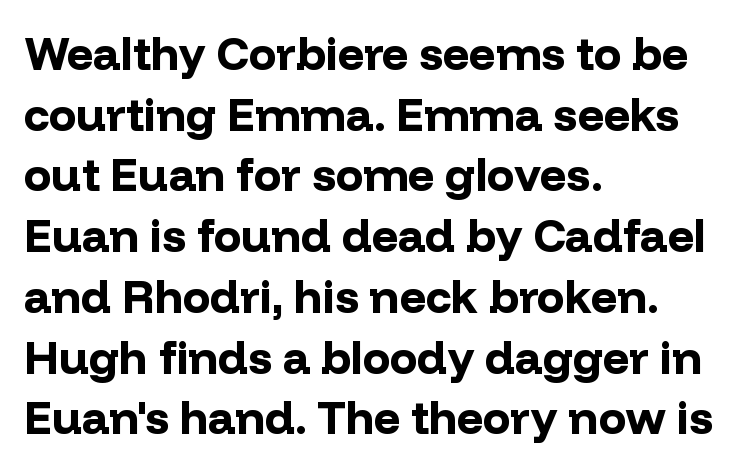
The image shows 46 px bold sans-serif type, upright; set left-aligned, normal line spacing (1.32x), normal letter spacing, not underlined; low stroke contrast and a medium x-height.
